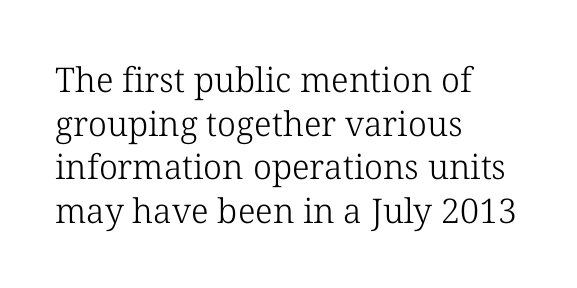
The image shows 34 px light serif type, upright; set left-aligned, normal line spacing (1.28x), normal letter spacing, not underlined; low stroke contrast and a medium x-height.
